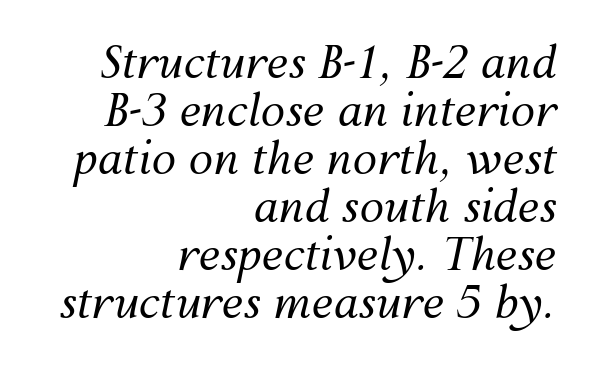
The rendering applies a slant to the glyphs. The ragged edge is on the left, which tells us the setting is flush right. No word sits above an underline. The font sits on the lighter half of the weight spectrum, regular included. These lines keep a tight, regular rhythm from letter to letter. Students, observe: this is what under-led, compact text looks like.
